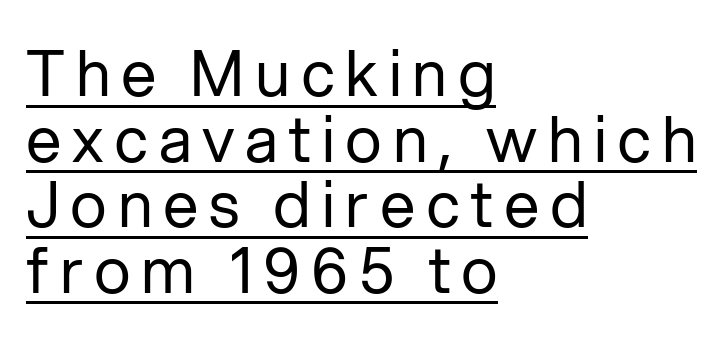
{"serif": "no", "italic": "no", "bold": "no", "weight": "regular", "width": "normal", "stroke_contrast": "low", "x_height": "medium", "monospaced": "no", "underline": "yes", "align": "left", "line_spacing": "tight", "line_spacing_ratio": 1.04, "glyph_px": 63}
